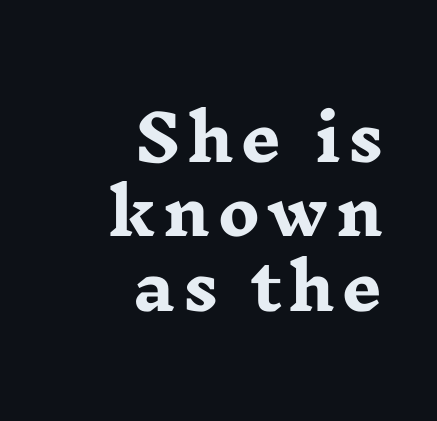
{"serif": "yes", "italic": "no", "bold": "yes", "weight": "heavy", "width": "wide", "stroke_contrast": "low", "x_height": "medium", "monospaced": "no", "underline": "no", "align": "right", "line_spacing_ratio": 1.18, "glyph_px": 63}
